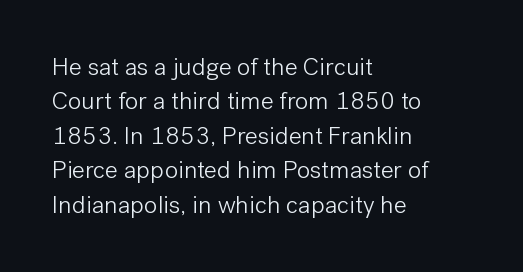
The image shows 25 px text type, upright; set left-aligned, normal line spacing (1.38x), normal letter spacing, not underlined.
